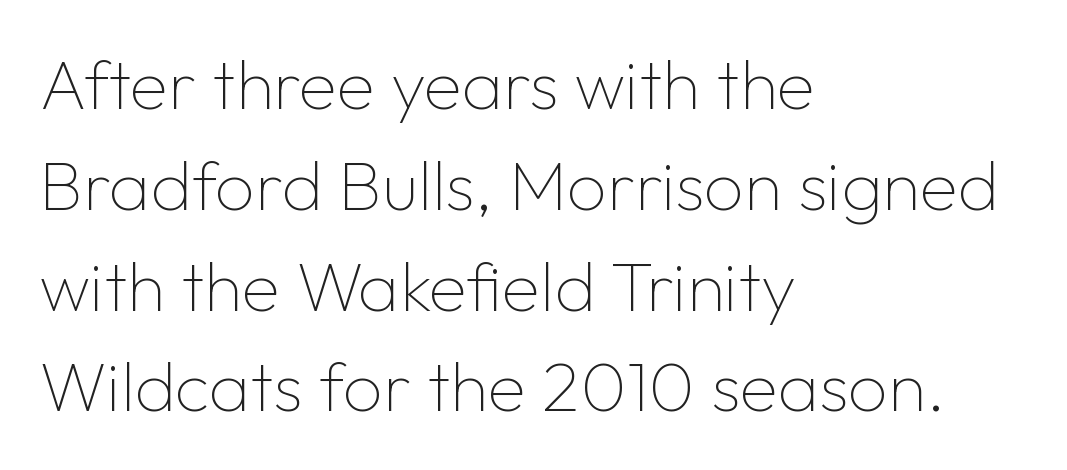
{"serif": "no", "italic": "no", "bold": "no", "weight": "thin", "width": "normal", "stroke_contrast": "low", "x_height": "medium", "monospaced": "no", "underline": "no", "align": "left", "line_spacing": "normal", "line_spacing_ratio": 1.44, "letter_spacing": "normal", "letter_spacing_em": 0.0, "glyph_px": 70}
